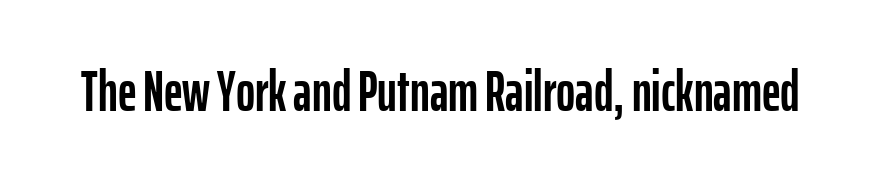
The specimen reads as upright at a glance. Words appear dense and cohesive because spacing is normal. A bare baseline throughout the passage. Proportional: the letters do not fall into vertical columns. A typesetter would label this face a sans.
